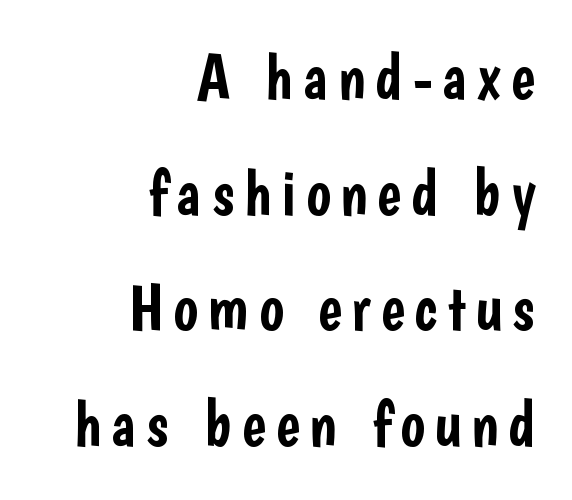
{"serif": "no", "italic": "no", "width": "condensed", "stroke_contrast": "low", "x_height": "medium", "monospaced": "no", "underline": "no", "align": "right", "line_spacing_ratio": 1.78, "glyph_px": 65}
